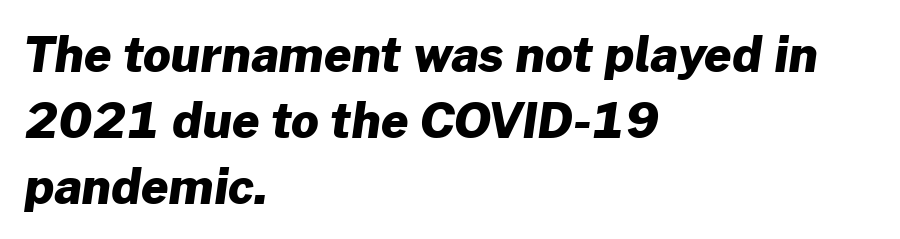
The image shows 48 px heavy sans-serif type; set left-aligned, normal line spacing (1.38x), normal letter spacing, not underlined; low stroke contrast and a medium x-height.
